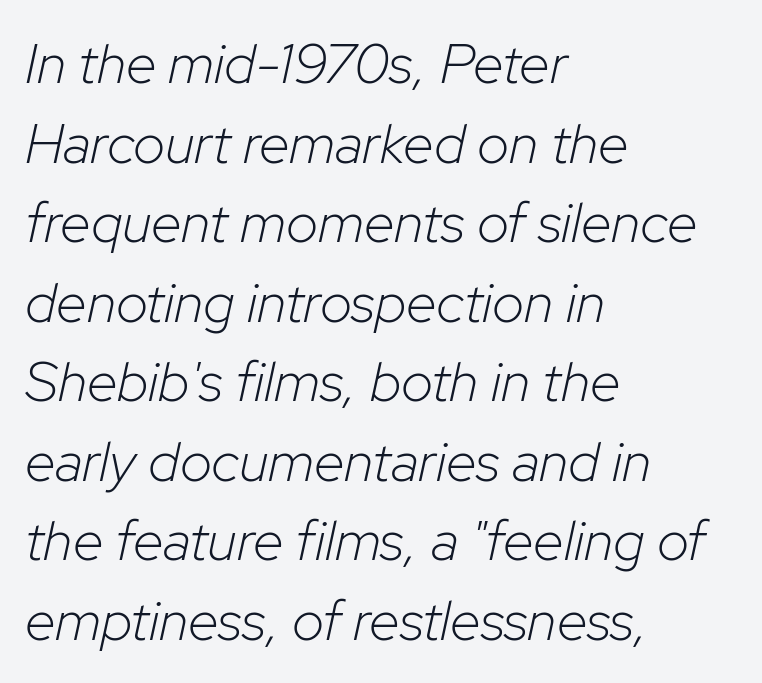
Q: Is the text bold? A: No.
Q: Is the text italic (slanted)? A: Yes, it leans right by about 12 degrees.
Q: Is the text underlined? A: No.
Q: How is the paragraph aligned? A: Left-aligned.
Q: Is the spacing between letters normal or unusually wide? A: Normal.
Q: Is the spacing between lines tight, normal or loose? A: Normal.
Q: Width (condensed, normal, or wide)? A: Normal.
Q: Stroke contrast? A: Low.
Q: x-height? A: Medium.
Q: Monospaced? A: No.
